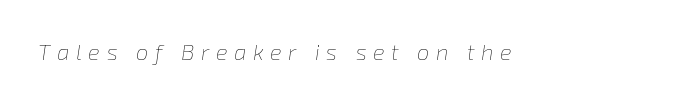
Q: Is the text bold? A: No.
Q: Is the text italic (slanted)? A: Yes, it leans right by about 8 degrees.
Q: Is the text underlined? A: No.
Q: Is the spacing between letters normal or unusually wide? A: Unusually wide.
